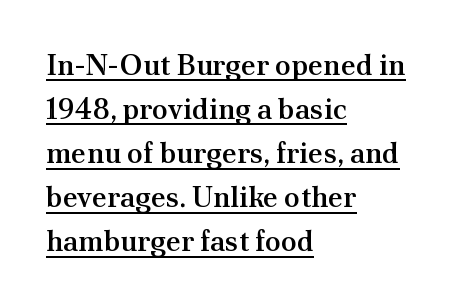
Q: Is the text bold? A: Semi-bold.
Q: Is the text italic (slanted)? A: No, it is upright.
Q: Is the typeface a serif or a sans-serif typeface? A: Serif.
Q: Is the text underlined? A: Yes.
Q: How is the paragraph aligned? A: Left-aligned.
Q: Is the spacing between letters normal or unusually wide? A: Normal.
Q: Is the spacing between lines tight, normal or loose? A: Normal.
Q: Width (condensed, normal, or wide)? A: Normal.
Q: Stroke contrast? A: Medium.
Q: x-height? A: Small.
Q: Monospaced? A: No.
